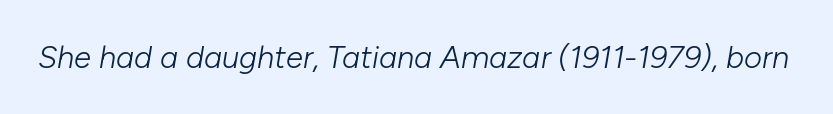
Q: Is the text bold? A: No.
Q: Is the text italic (slanted)? A: Yes, it leans right by about 10 degrees.
Q: Is the text underlined? A: No.
Q: Is the spacing between letters normal or unusually wide? A: Normal.
Q: Width (condensed, normal, or wide)? A: Normal.
Q: Stroke contrast? A: Low.
Q: x-height? A: Medium.
Q: Monospaced? A: No.
